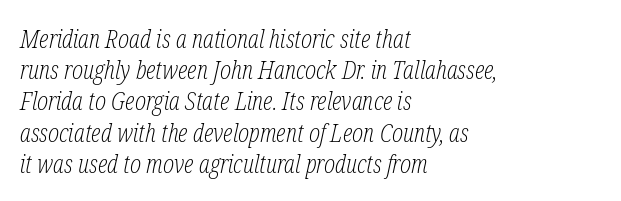
Q: Is the text bold? A: No.
Q: Is the text italic (slanted)? A: Yes, it leans right by about 12 degrees.
Q: Is the text underlined? A: No.
Q: How is the paragraph aligned? A: Left-aligned.
Q: Is the spacing between letters normal or unusually wide? A: Normal.
